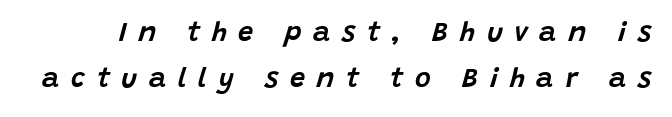
The image shows 27 px text type, italic (leaning right); set line spacing 1.71x, unusually wide letter spacing (+0.43 em), not underlined.
